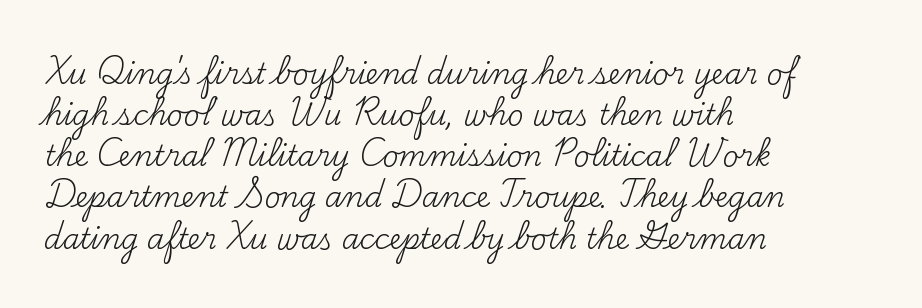
{"serif": "yes", "bold": "no", "weight": "regular", "width": "normal", "stroke_contrast": "medium", "x_height": "small", "monospaced": "no", "underline": "no", "align": "left", "line_spacing": "normal", "line_spacing_ratio": 1.47, "letter_spacing": "normal", "letter_spacing_em": 0.0, "glyph_px": 28}
